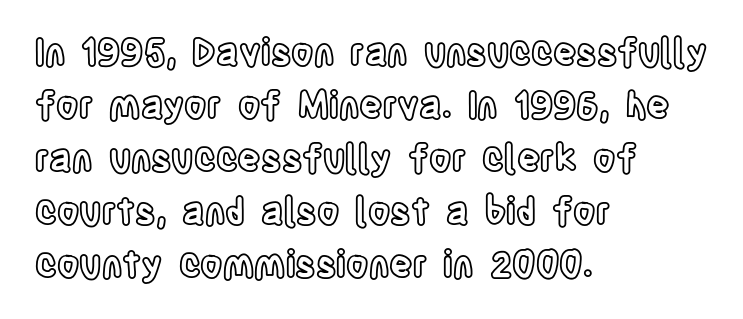
Q: Is the text italic (slanted)? A: No, it is upright.
Q: Is the text underlined? A: No.
Q: How is the paragraph aligned? A: Left-aligned.
Q: Is the spacing between letters normal or unusually wide? A: Normal.
Q: Is the spacing between lines tight, normal or loose? A: Normal.
Q: Width (condensed, normal, or wide)? A: Condensed.
Q: x-height? A: Large.
Q: Monospaced? A: No.
